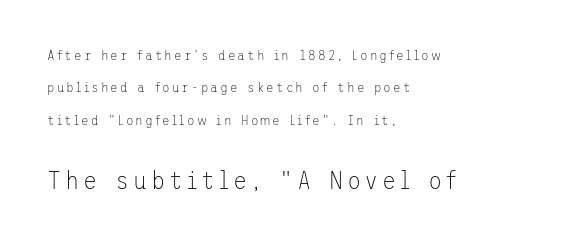
{"italic": "no", "bold": "no", "underline": "no", "align": "left", "line_spacing": "loose", "line_spacing_ratio": 2.31, "larger_block": "second", "size_ratio": 1.86, "glyph_px": 26}
